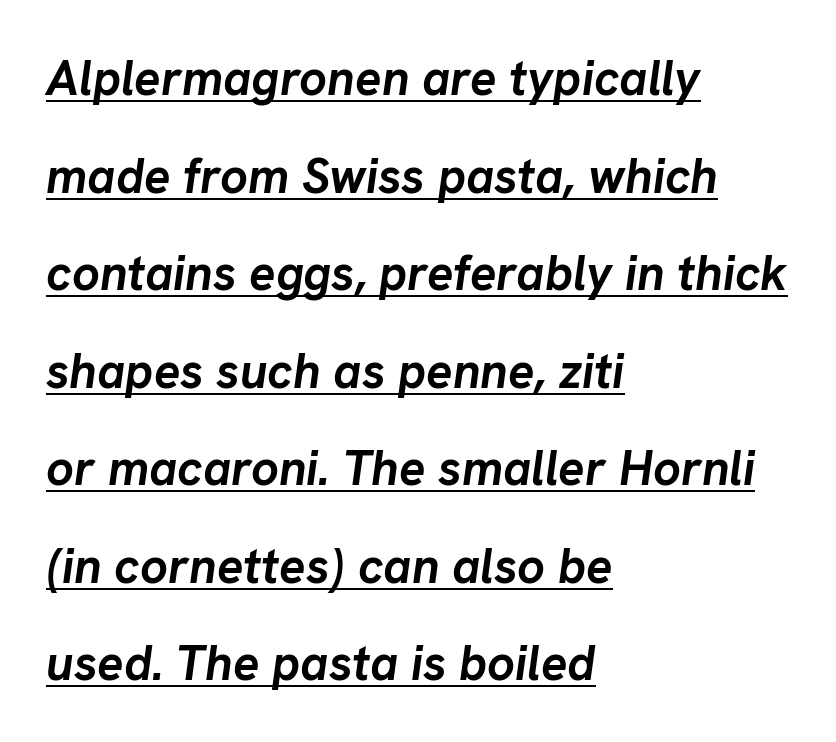
{"italic": "yes", "lean": "right", "slant_degrees": 8, "bold": "yes", "weight": "semibold", "width": "normal", "stroke_contrast": "low", "x_height": "medium", "monospaced": "no", "underline": "yes", "align": "left", "line_spacing": "loose", "line_spacing_ratio": 1.99, "letter_spacing": "normal", "letter_spacing_em": 0.0, "glyph_px": 49}
